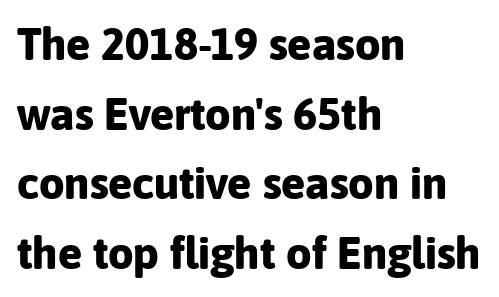
{"serif": "no", "italic": "no", "bold": "yes", "weight": "bold", "width": "normal", "stroke_contrast": "low", "x_height": "medium", "monospaced": "no", "underline": "no", "align": "left", "line_spacing": "normal", "line_spacing_ratio": 1.55, "letter_spacing": "normal", "letter_spacing_em": 0.0, "glyph_px": 45}
